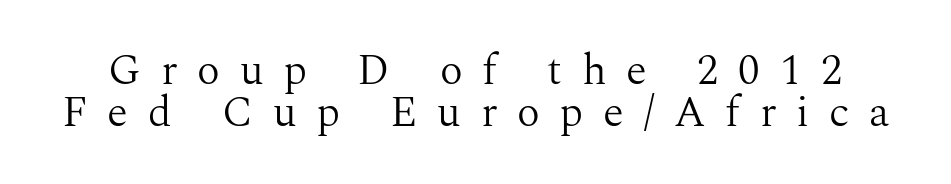
{"serif": "yes", "italic": "no", "bold": "no", "weight": "light", "width": "normal", "stroke_contrast": "medium", "x_height": "medium", "monospaced": "no", "underline": "no", "line_spacing": "tight", "line_spacing_ratio": 0.97, "letter_spacing": "wide", "letter_spacing_em": 0.46, "glyph_px": 43}
